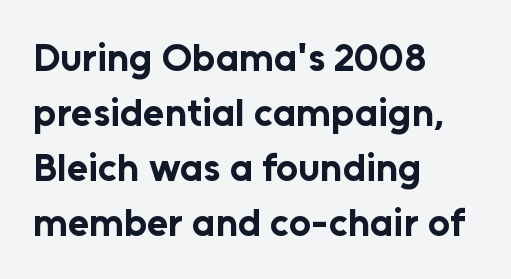
Style check: upright. Descenders hang freely into open space. One glance says typical: line gaps are just what's usual. This sample is left-justified, so line endings fall wherever the words run out. Does the type have serifs? No, each stem ends abruptly. Heavy-handed strokes throughout: this text is bold.
